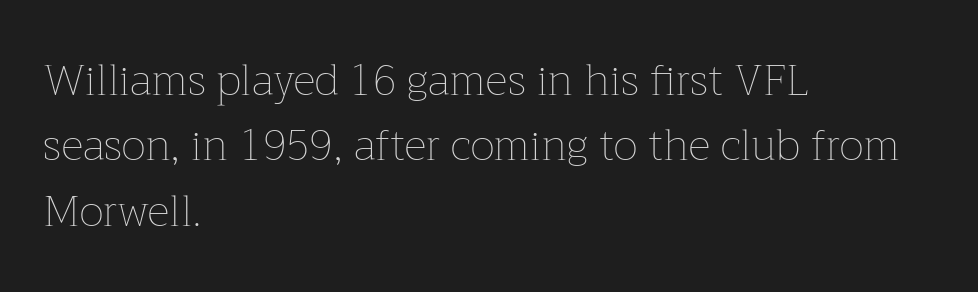
{"italic": "no", "bold": "no", "weight": "thin", "width": "normal", "stroke_contrast": "low", "x_height": "medium", "monospaced": "no", "underline": "no", "align": "left", "line_spacing": "normal", "line_spacing_ratio": 1.52, "letter_spacing": "normal", "letter_spacing_em": 0.0, "glyph_px": 43}
